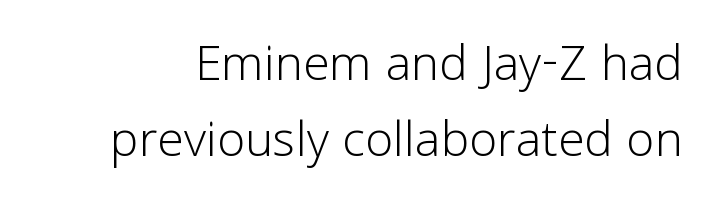
The image shows 64 px light sans-serif type, upright; set line spacing 1.18x, normal letter spacing, not underlined; low stroke contrast and a medium x-height.
